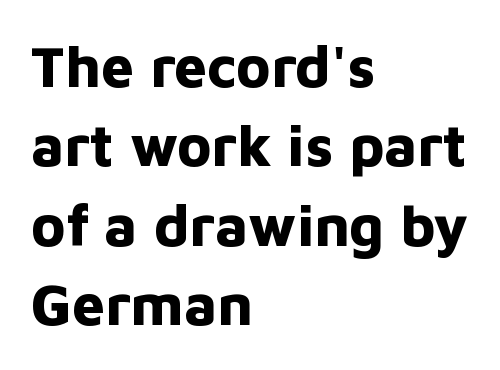
The image shows 58 px bold sans-serif type, upright; set left-aligned, normal line spacing (1.37x), normal letter spacing, not underlined; low stroke contrast and a medium x-height.
